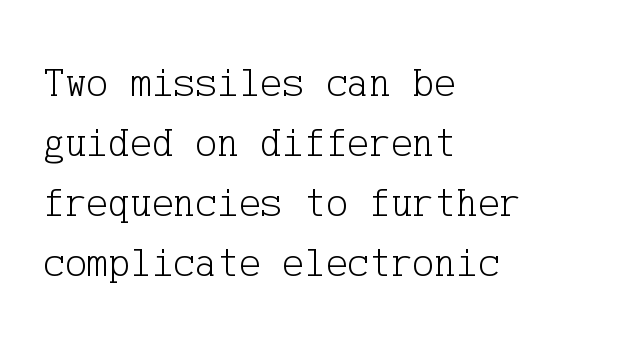
{"serif": "yes", "italic": "no", "bold": "no", "weight": "light", "width": "normal", "stroke_contrast": "low", "x_height": "medium", "underline": "no", "align": "left", "line_spacing": "normal", "line_spacing_ratio": 1.46, "letter_spacing": "normal", "letter_spacing_em": 0.0, "glyph_px": 41}
